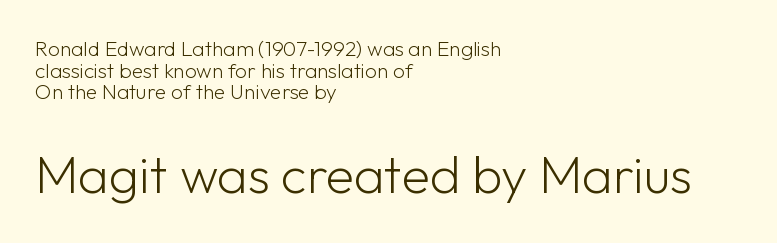
The image shows 52 px light sans-serif type, upright; set left-aligned, tight line spacing (1.03x), normal letter spacing, not underlined; the second (bottom) block is 2.48x larger; low stroke contrast and a medium x-height.
